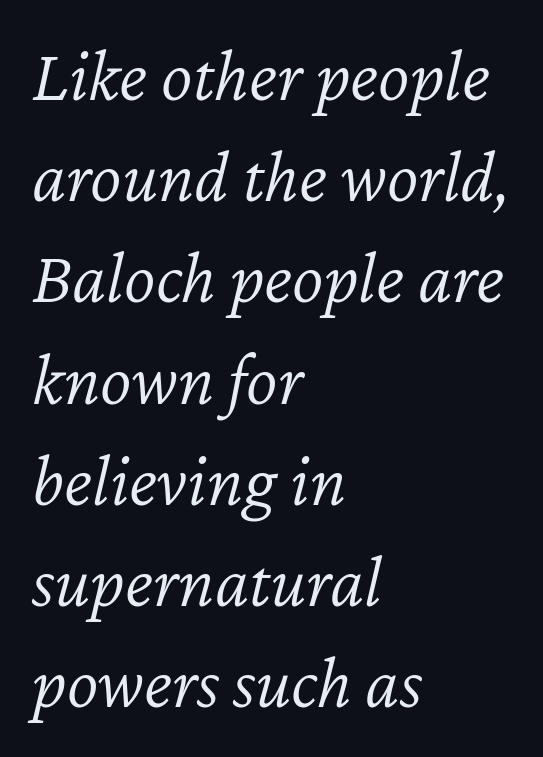
{"italic": "yes", "lean": "right", "slant_degrees": 12, "bold": "no", "weight": "light", "width": "normal", "stroke_contrast": "low", "x_height": "medium", "monospaced": "no", "underline": "no", "align": "left", "line_spacing": "normal", "line_spacing_ratio": 1.35, "letter_spacing": "normal", "letter_spacing_em": 0.0, "glyph_px": 75}
